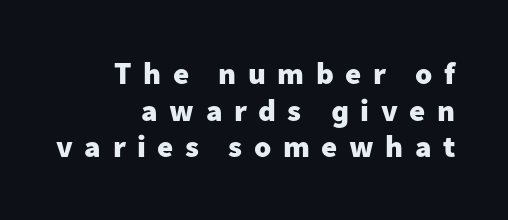
The compositor pushed each line to the right boundary. The passage shown is not underscored anywhere. Loose tracking; the words dissolve into strings of separated letters. The lettering holds an erect, upright posture throughout. Letterform terminals end flat and unadorned throughout the passage. Do the characters align in a grid? No, the font is proportional.
